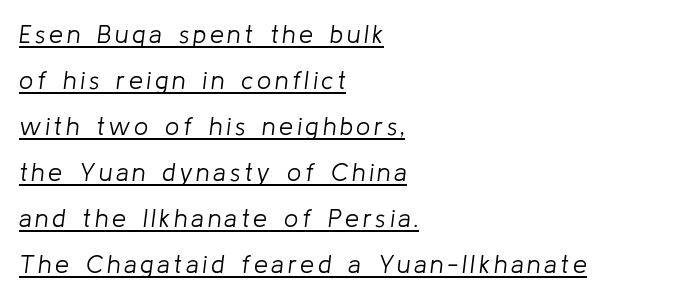
{"italic": "yes", "lean": "right", "slant_degrees": 8, "bold": "no", "underline": "yes", "align": "left", "line_spacing_ratio": 1.84, "glyph_px": 25}
